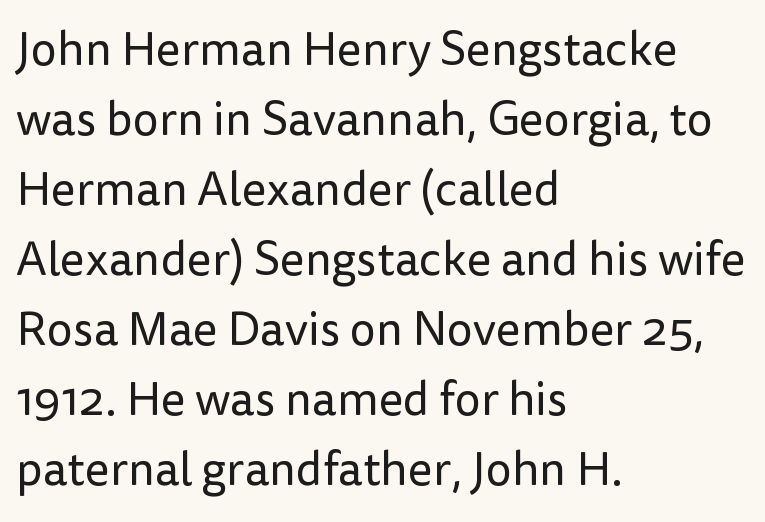
{"serif": "no", "italic": "no", "bold": "no", "weight": "regular", "width": "normal", "stroke_contrast": "low", "x_height": "medium", "monospaced": "no", "underline": "no", "align": "left", "line_spacing": "normal", "line_spacing_ratio": 1.49, "letter_spacing": "normal", "letter_spacing_em": 0.0, "glyph_px": 47}
